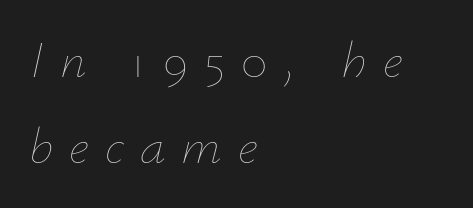
Each word looks stretched out because of the extra space between its letters. Each row of text sits above clean, open space. Compared with a centered layout, this one pins lines to the left instead. Vertically, the passage feels balanced, rows spaced as you'd expect. Slanted lettering throughout.
